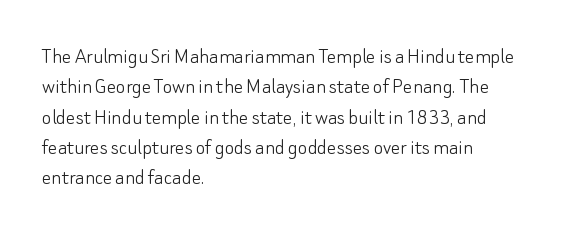
The image shows 23 px text type, upright; set left-aligned, normal line spacing (1.32x), normal letter spacing, not underlined.
